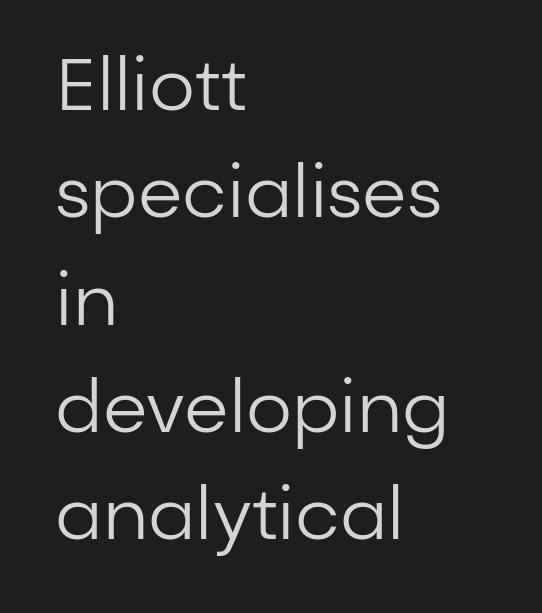
Bold? No — there's no thickening of the strokes. No word sits above an underline. Is this a fixed-width face? No — the glyphs have proportional, varying widths. This sample uses a sans-serif face.
